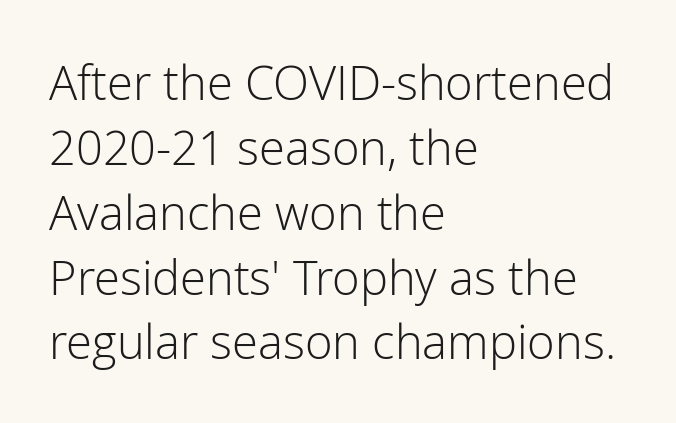
{"serif": "no", "italic": "no", "bold": "no", "weight": "light", "width": "normal", "stroke_contrast": "low", "x_height": "medium", "monospaced": "no", "underline": "no", "align": "left", "line_spacing": "normal", "line_spacing_ratio": 1.38, "letter_spacing": "normal", "letter_spacing_em": 0.0, "glyph_px": 47}
